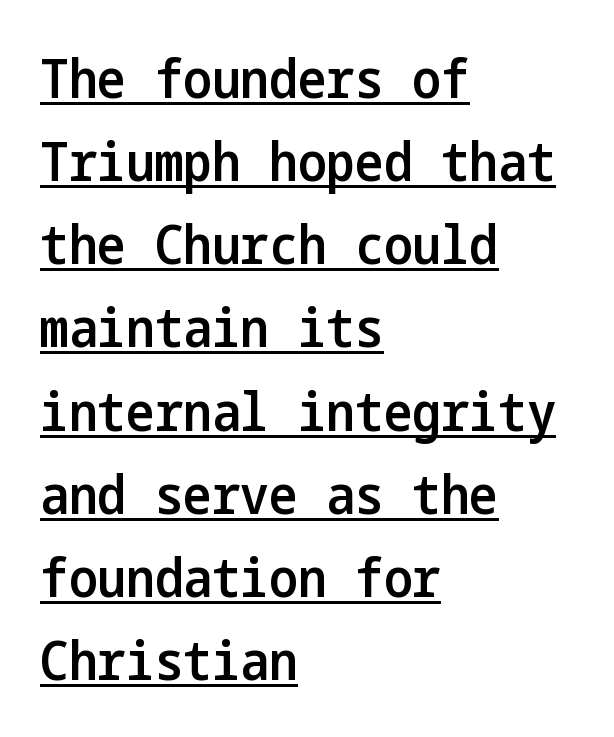
Q: Is the text bold? A: Semi-bold.
Q: Is the text italic (slanted)? A: No, it is upright.
Q: Is the typeface a serif or a sans-serif typeface? A: Sans-serif.
Q: Is the text underlined? A: Yes.
Q: How is the paragraph aligned? A: Left-aligned.
Q: Is the spacing between letters normal or unusually wide? A: Normal.
Q: Is the spacing between lines tight, normal or loose? A: Normal.
Q: Width (condensed, normal, or wide)? A: Condensed.
Q: Stroke contrast? A: Low.
Q: x-height? A: Medium.
